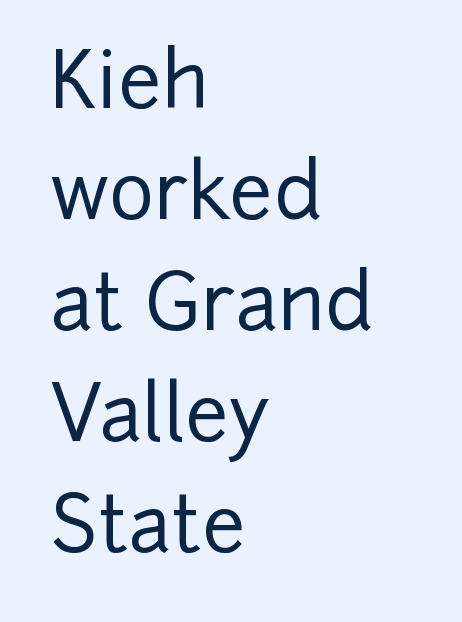
Q: Is the text italic (slanted)? A: No, it is upright.
Q: Is the typeface a serif or a sans-serif typeface? A: Sans-serif.
Q: Is the text underlined? A: No.
Q: How is the paragraph aligned? A: Left-aligned.
Q: Is the spacing between letters normal or unusually wide? A: Normal.
Q: Is the spacing between lines tight, normal or loose? A: Normal.
Q: Width (condensed, normal, or wide)? A: Normal.
Q: Stroke contrast? A: Low.
Q: x-height? A: Medium.
Q: Monospaced? A: No.
